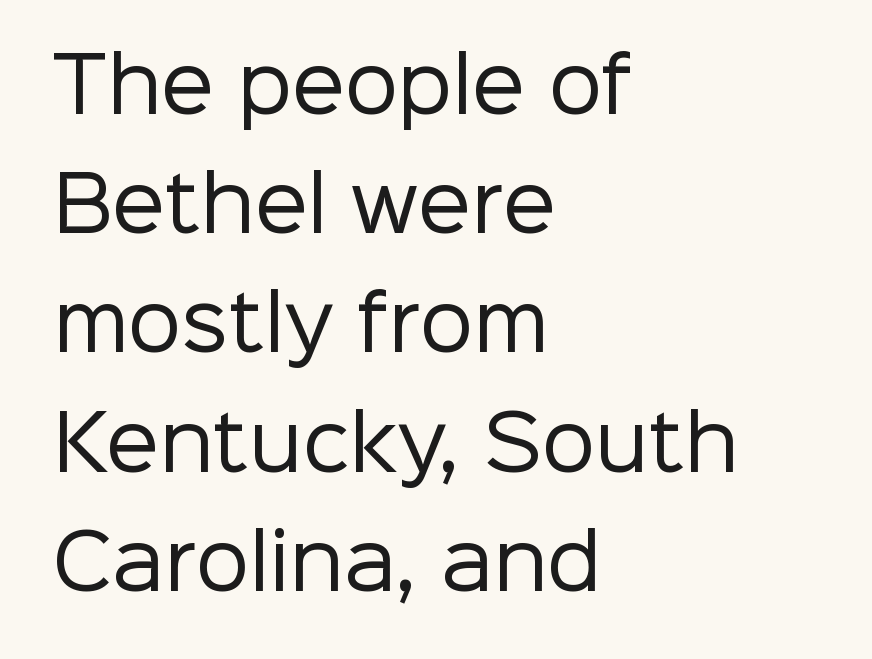
Q: Is the text bold? A: No.
Q: Is the text italic (slanted)? A: No, it is upright.
Q: Is the typeface a serif or a sans-serif typeface? A: Sans-serif.
Q: Is the text underlined? A: No.
Q: How is the paragraph aligned? A: Left-aligned.
Q: Is the spacing between letters normal or unusually wide? A: Normal.
Q: Is the spacing between lines tight, normal or loose? A: Normal.
Q: Width (condensed, normal, or wide)? A: Normal.
Q: Stroke contrast? A: Low.
Q: x-height? A: Medium.
Q: Monospaced? A: No.
